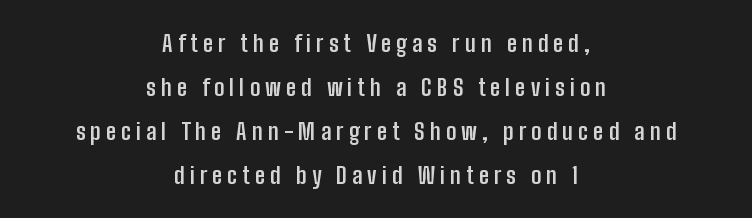
Q: Is the text bold? A: Yes.
Q: Is the text italic (slanted)? A: No, it is upright.
Q: Is the text underlined? A: No.
Q: How is the paragraph aligned? A: Centered.
Q: Is the spacing between letters normal or unusually wide? A: Unusually wide.
Q: Is the spacing between lines tight, normal or loose? A: Loose.
